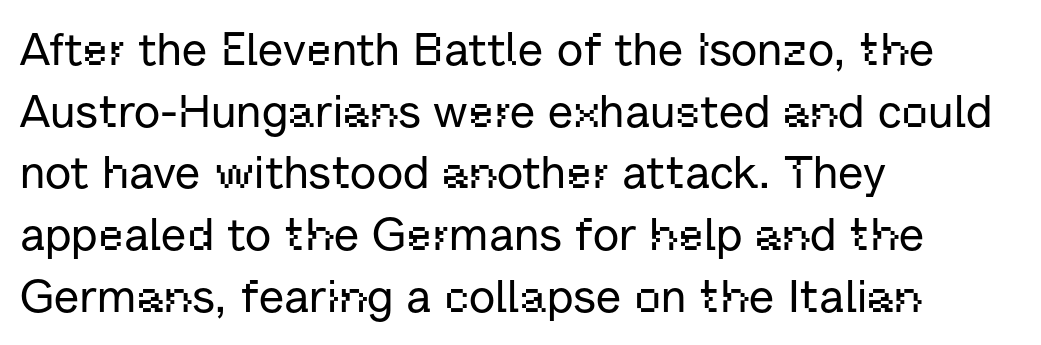
{"serif": "no", "italic": "no", "width": "normal", "stroke_contrast": "low", "x_height": "medium", "monospaced": "no", "underline": "no", "align": "left", "line_spacing": "normal", "line_spacing_ratio": 1.34, "letter_spacing": "normal", "letter_spacing_em": 0.0, "glyph_px": 46}
